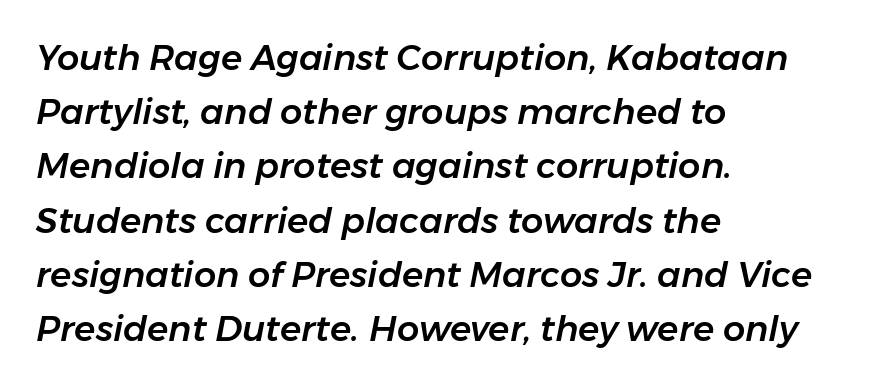
{"italic": "yes", "lean": "right", "slant_degrees": 11, "width": "normal", "stroke_contrast": "low", "x_height": "medium", "monospaced": "no", "underline": "no", "align": "left", "line_spacing": "normal", "line_spacing_ratio": 1.55, "letter_spacing": "normal", "letter_spacing_em": 0.0, "glyph_px": 35}
